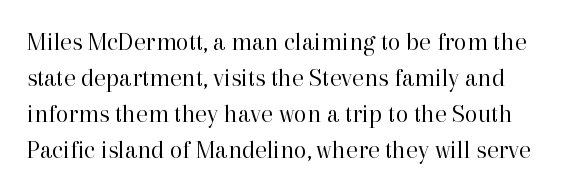
Summary of weight: not heavy and not bold. Just letters on the line, the space beneath them empty. Default kerning and tracking; the words read as compact shapes. Notice how descenders clear the ascenders below comfortably — that's standard leading. The typography opts for an upright posture over an oblique one.
